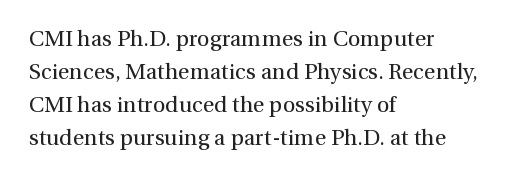
{"italic": "no", "bold": "no", "underline": "no", "align": "left", "line_spacing": "normal", "line_spacing_ratio": 1.5, "letter_spacing": "normal", "letter_spacing_em": 0.0, "glyph_px": 22}
